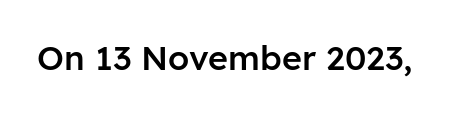
Q: Is the text bold? A: Semi-bold.
Q: Is the text italic (slanted)? A: No, it is upright.
Q: Is the typeface a serif or a sans-serif typeface? A: Sans-serif.
Q: Is the text underlined? A: No.
Q: Is the spacing between letters normal or unusually wide? A: Normal.
Q: Width (condensed, normal, or wide)? A: Normal.
Q: Stroke contrast? A: Low.
Q: x-height? A: Medium.
Q: Monospaced? A: No.
